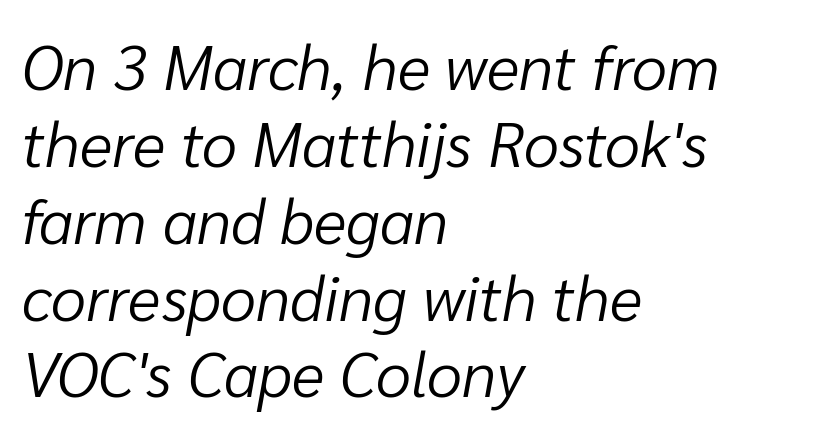
{"italic": "yes", "lean": "right", "slant_degrees": 10, "bold": "no", "weight": "light", "width": "normal", "stroke_contrast": "low", "x_height": "medium", "monospaced": "no", "underline": "no", "align": "left", "line_spacing_ratio": 1.22, "letter_spacing": "normal", "letter_spacing_em": 0.0, "glyph_px": 63}
